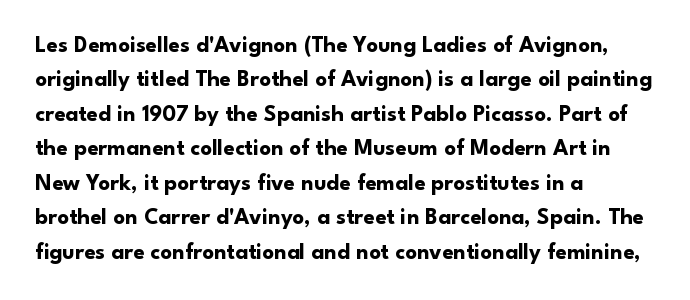
Is the letter spacing exaggerated? No — it looks like the ordinary default. Reading down the block, your eye returns to a fixed left position each line. Heavy-handed strokes throughout: this text is bold. Just letters on the line, the space beneath them empty. Baseline-to-baseline distance is the conventional proportion of letter height. A roman cut, with each character standing at attention.
